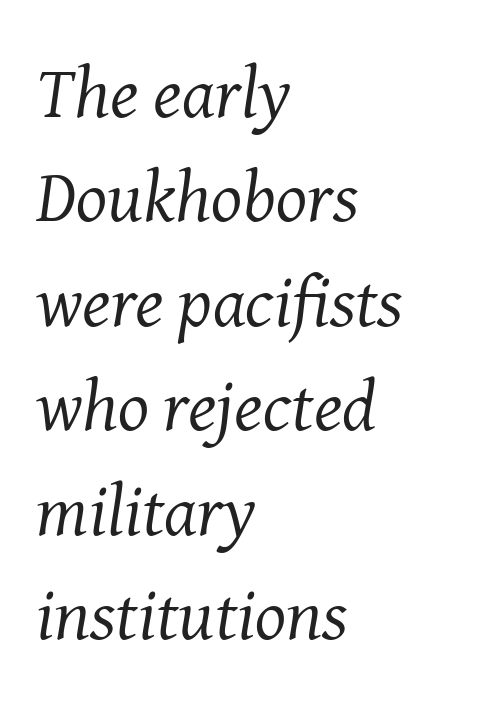
The image shows 73 px regular-weight serif type, italic (leaning right); set left-aligned, normal line spacing (1.43x), normal letter spacing, not underlined; medium stroke contrast and a medium x-height.
